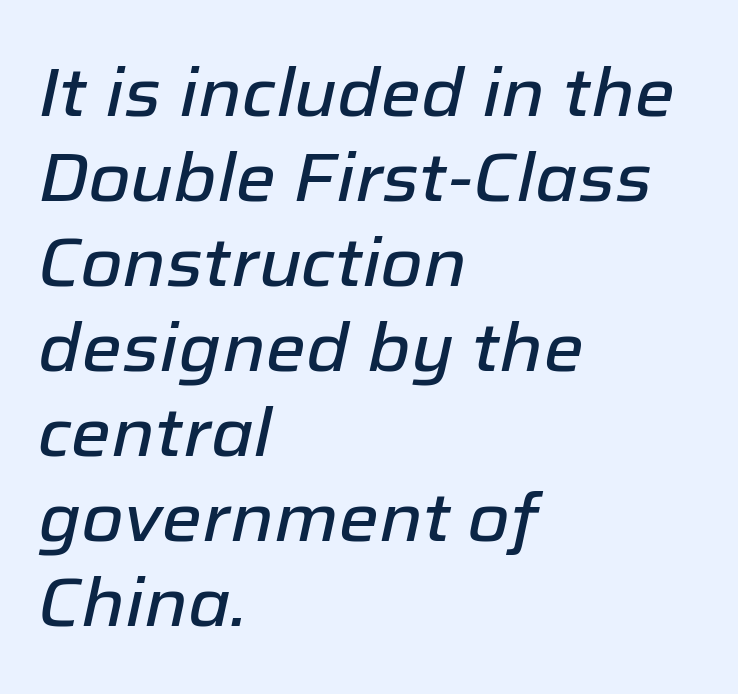
In CSS terms this would be text-align: left. These lines sit exactly where default settings would place them. Inter-character spacing is left at the font's built-in metrics. The passage shown leans; its letterforms are oblique.
